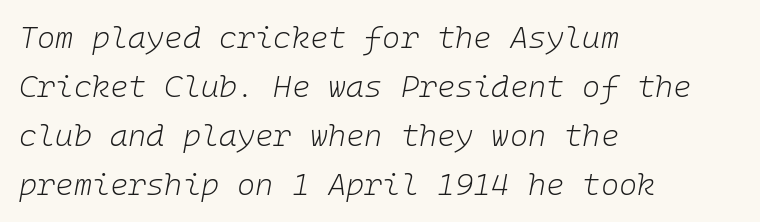
{"italic": "yes", "lean": "right", "slant_degrees": 10, "bold": "no", "weight": "light", "width": "normal", "stroke_contrast": "low", "x_height": "medium", "monospaced": "yes", "underline": "no", "align": "left", "line_spacing": "normal", "line_spacing_ratio": 1.58, "letter_spacing": "normal", "letter_spacing_em": 0.0, "glyph_px": 31}
